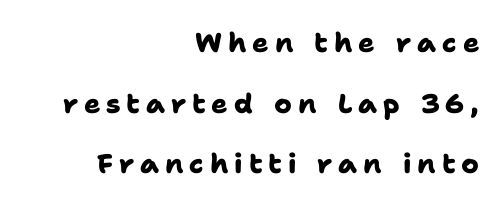
The image shows 27 px bold type; set right-aligned, loose line spacing (2.25x), unusually wide letter spacing (+0.22 em), not underlined.
